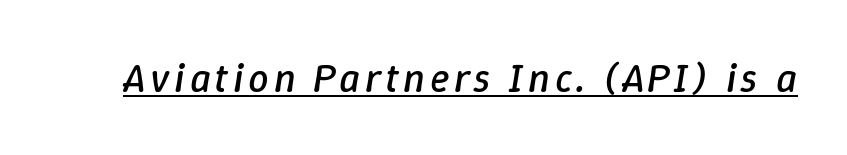
{"italic": "yes", "lean": "right", "slant_degrees": 9, "bold": "no", "weight": "regular", "width": "normal", "stroke_contrast": "low", "x_height": "medium", "monospaced": "no", "underline": "yes", "glyph_px": 41}
